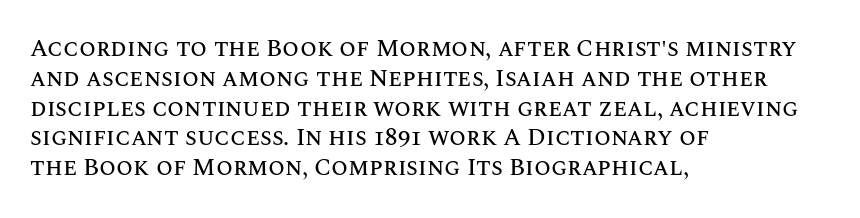
This sample uses an upright cut, with every glyph sitting square on the baseline. The space beneath each line is pristine and unruled. Short note: letters normally spaced. A classic flush-left, rag-right setting is used for this passage.
